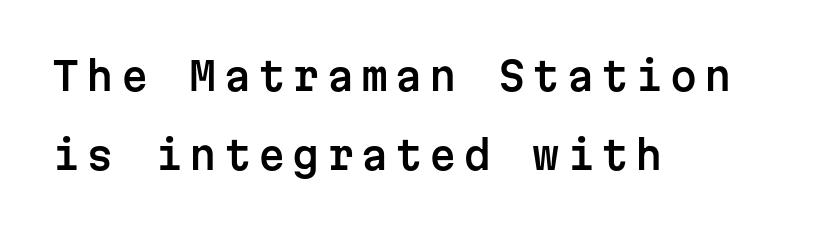
A sans-serif font was chosen for this passage. The face used here is monospaced, like something from a code editor. Descender tails drop into unmarked territory. The block of text is sparse from top to bottom, with ample space between rows. The lettering stays uniformly vertical, giving the passage a roman look.
